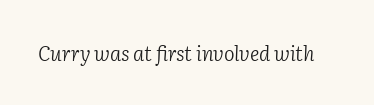
Q: Is the text bold? A: No.
Q: Is the text italic (slanted)? A: Yes, it leans right by about 2 degrees.
Q: Is the text underlined? A: No.
Q: Is the spacing between letters normal or unusually wide? A: Normal.
